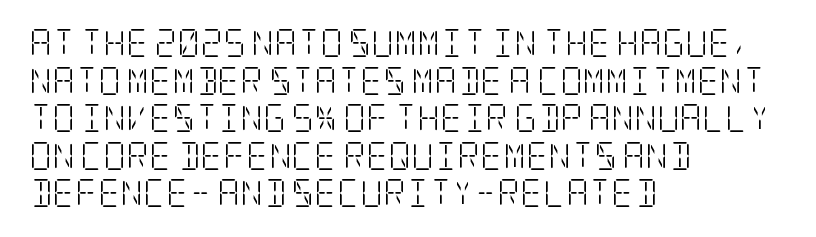
{"serif": "yes", "italic": "no", "bold": "no", "weight": "light", "width": "condensed", "stroke_contrast": "low", "x_height": "large", "underline": "no", "align": "left", "line_spacing": "normal", "line_spacing_ratio": 1.34, "letter_spacing": "normal", "letter_spacing_em": 0.0, "glyph_px": 28}
